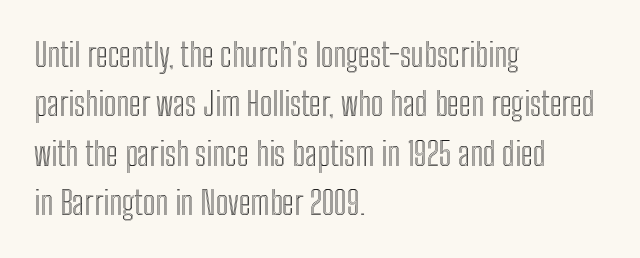
{"italic": "no", "width": "condensed", "x_height": "medium", "monospaced": "no", "underline": "no", "align": "left", "line_spacing": "normal", "line_spacing_ratio": 1.5, "letter_spacing": "normal", "letter_spacing_em": 0.0, "glyph_px": 33}
